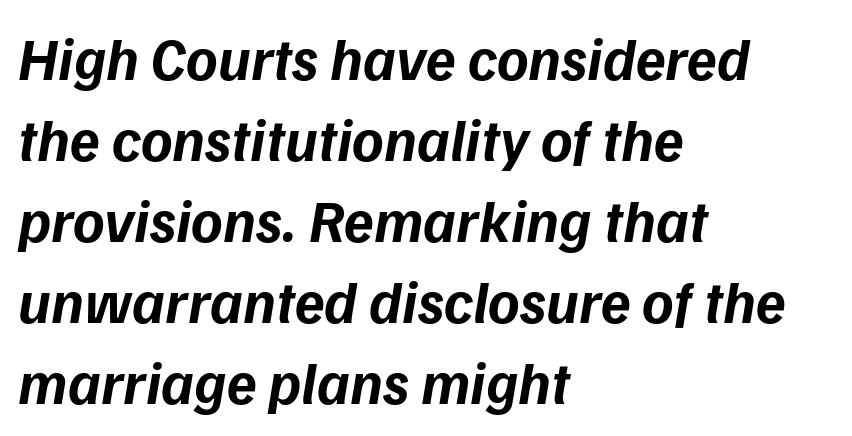
The image shows 60 px bold type, italic (leaning right); set left-aligned, normal line spacing (1.35x), normal letter spacing, not underlined; low stroke contrast and a medium x-height.
